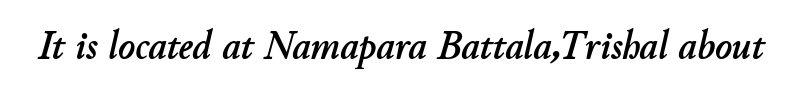
Q: Is the text italic (slanted)? A: Yes, it leans right by about 11 degrees.
Q: Is the text underlined? A: No.
Q: Is the spacing between letters normal or unusually wide? A: Normal.
Q: Width (condensed, normal, or wide)? A: Normal.
Q: Stroke contrast? A: Low.
Q: x-height? A: Small.
Q: Monospaced? A: No.
